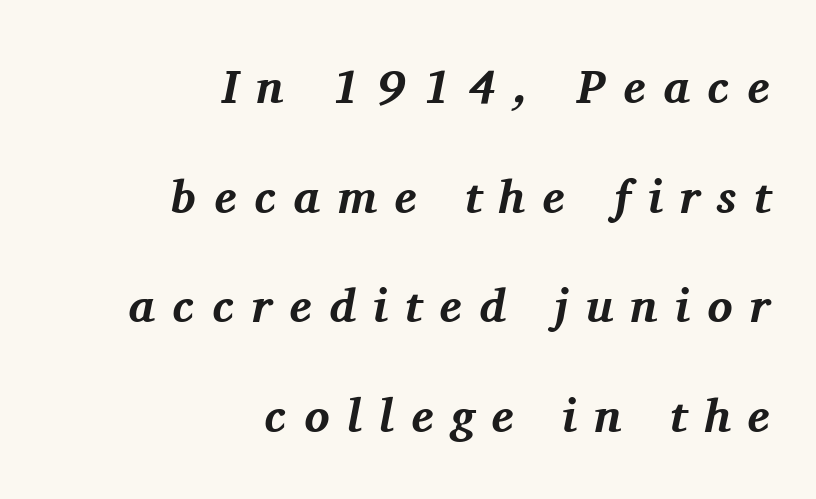
{"serif": "yes", "italic": "yes", "lean": "right", "slant_degrees": 11, "bold": "yes", "weight": "bold", "width": "normal", "stroke_contrast": "medium", "x_height": "medium", "monospaced": "no", "underline": "no", "align": "right", "line_spacing": "loose", "line_spacing_ratio": 2.33, "letter_spacing": "wide", "letter_spacing_em": 0.37, "glyph_px": 47}
